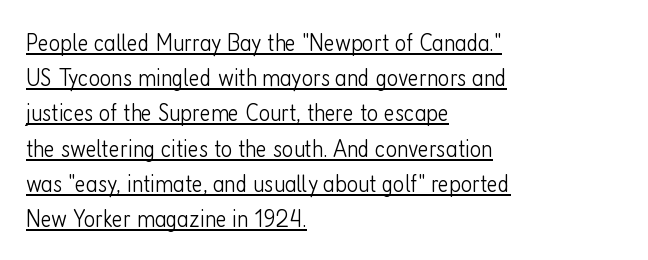
The image shows 25 px text type, upright; set left-aligned, normal line spacing (1.41x), normal letter spacing, underlined.
